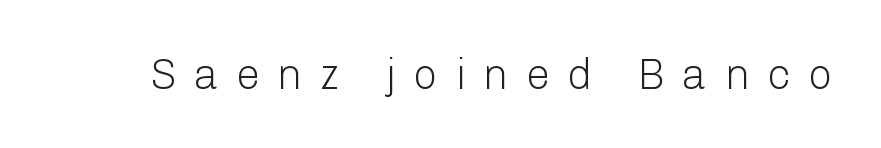
The image shows 43 px light sans-serif type, upright; set unusually wide letter spacing (+0.4 em), not underlined; low stroke contrast and a medium x-height.
